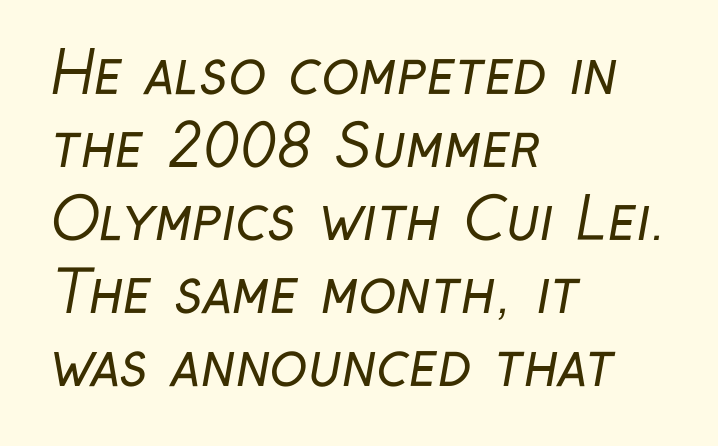
Q: Is the text bold? A: No.
Q: Is the typeface a serif or a sans-serif typeface? A: Sans-serif.
Q: Is the text underlined? A: No.
Q: How is the paragraph aligned? A: Left-aligned.
Q: Is the spacing between letters normal or unusually wide? A: Normal.
Q: Is the spacing between lines tight, normal or loose? A: Normal.
Q: Width (condensed, normal, or wide)? A: Condensed.
Q: Stroke contrast? A: Low.
Q: x-height? A: Medium.
Q: Monospaced? A: No.
